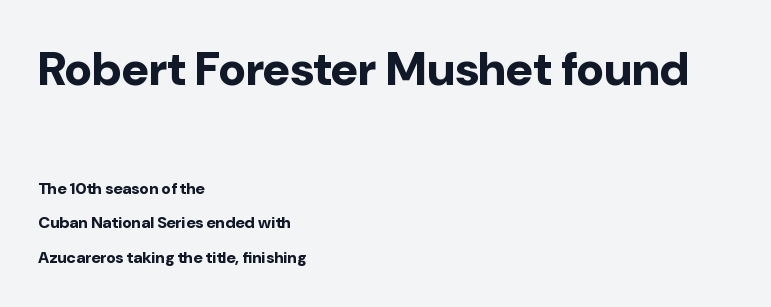
{"serif": "no", "italic": "no", "bold": "yes", "weight": "bold", "width": "normal", "stroke_contrast": "low", "x_height": "medium", "monospaced": "no", "underline": "no", "align": "left", "line_spacing": "loose", "line_spacing_ratio": 2.17, "letter_spacing": "normal", "letter_spacing_em": 0.0, "larger_block": "first", "size_ratio": 2.94, "glyph_px": 47}
